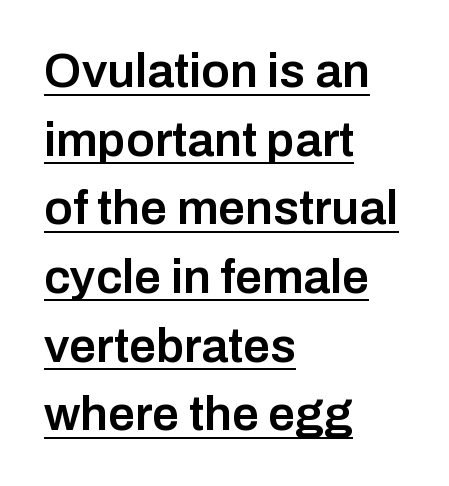
{"serif": "no", "italic": "no", "bold": "semi", "weight": "semibold", "width": "normal", "stroke_contrast": "low", "x_height": "medium", "monospaced": "no", "underline": "yes", "align": "left", "line_spacing": "normal", "line_spacing_ratio": 1.43, "letter_spacing": "normal", "letter_spacing_em": 0.0, "glyph_px": 48}
